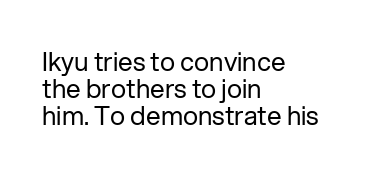
{"italic": "no", "bold": "no", "underline": "no", "align": "left", "line_spacing": "tight", "line_spacing_ratio": 1.04, "letter_spacing": "normal", "letter_spacing_em": 0.0, "glyph_px": 26}
